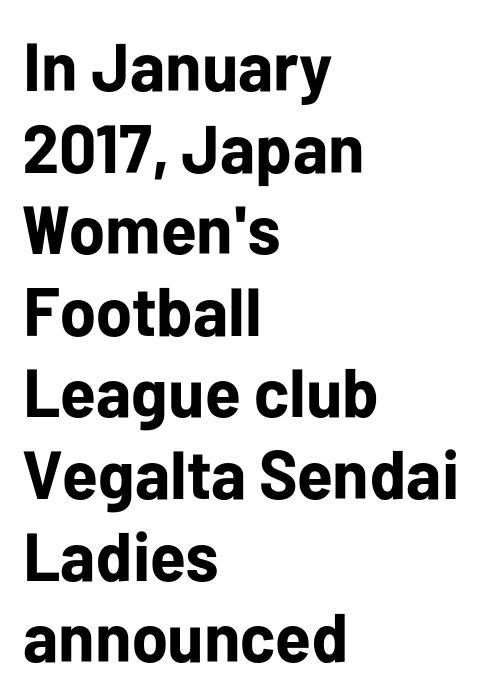
{"serif": "no", "italic": "no", "bold": "yes", "weight": "bold", "width": "normal", "stroke_contrast": "low", "x_height": "medium", "monospaced": "no", "underline": "no", "align": "left", "line_spacing_ratio": 1.2, "letter_spacing": "normal", "letter_spacing_em": 0.0, "glyph_px": 68}
